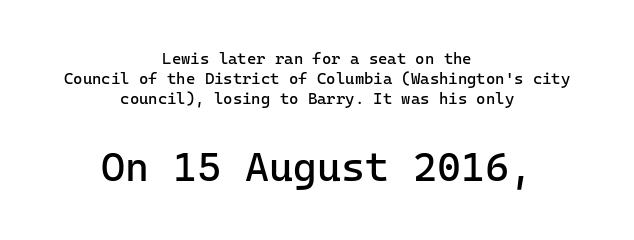
{"serif": "no", "italic": "no", "bold": "no", "weight": "regular", "width": "normal", "stroke_contrast": "low", "x_height": "medium", "monospaced": "yes", "underline": "no", "align": "center", "line_spacing": "normal", "line_spacing_ratio": 1.25, "letter_spacing": "normal", "letter_spacing_em": 0.0, "larger_block": "second", "size_ratio": 2.56, "glyph_px": 41}
